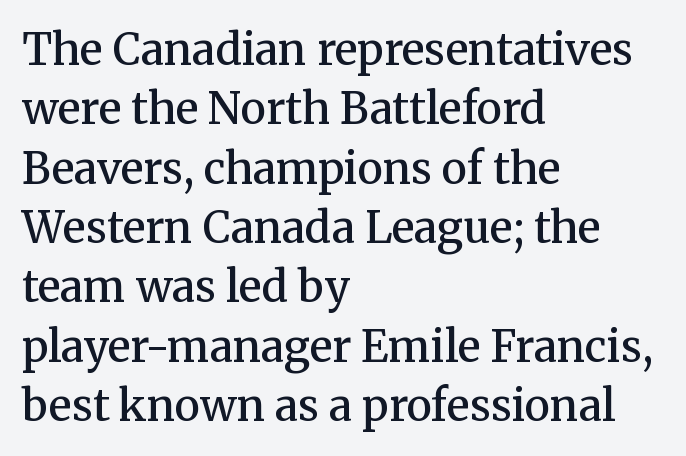
The lettering holds an erect, upright posture throughout. Summary of weight: moderately heavy, a semibold. The horizontal fit of the characters is conventional and even. Words float on clear page, feet unadorned.
